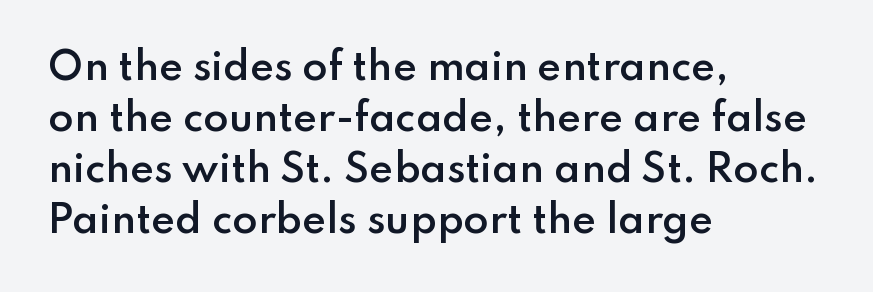
{"serif": "no", "italic": "no", "bold": "semi", "weight": "semibold", "width": "normal", "stroke_contrast": "low", "x_height": "small", "monospaced": "no", "underline": "no", "align": "left", "line_spacing": "normal", "line_spacing_ratio": 1.38, "letter_spacing": "normal", "letter_spacing_em": 0.0, "glyph_px": 37}
